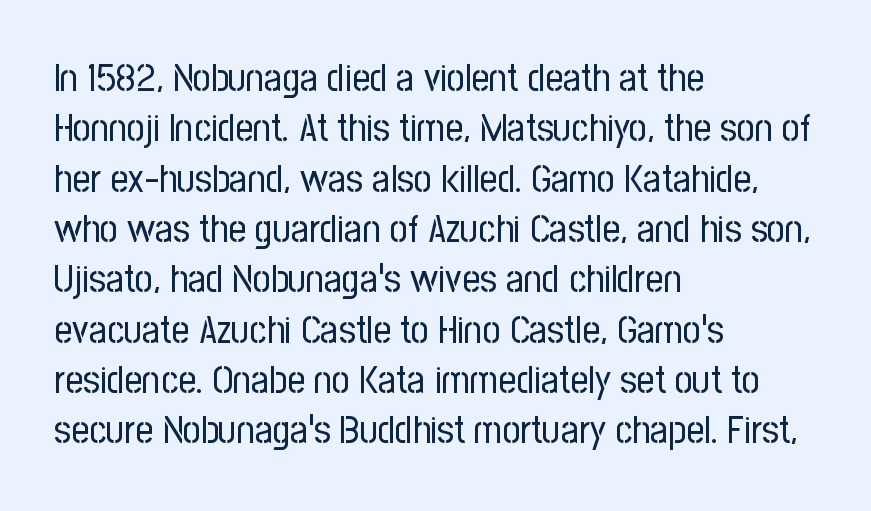
The image shows 39 px regular-weight, condensed sans-serif type, upright; set left-aligned, normal line spacing (1.29x), normal letter spacing, not underlined; low stroke contrast and a medium x-height.
